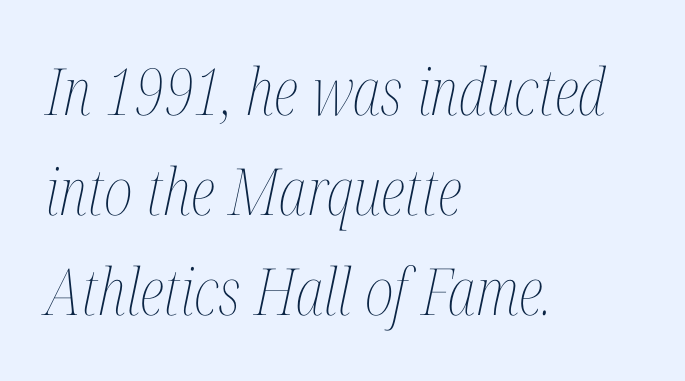
If you drew a ruler down the left edge, every line would touch it. A typesetter would call this proportional, since set widths differ per character. Bold? No — there's no thickening of the strokes. The tracking reads as untouched default to a designer's eye.
